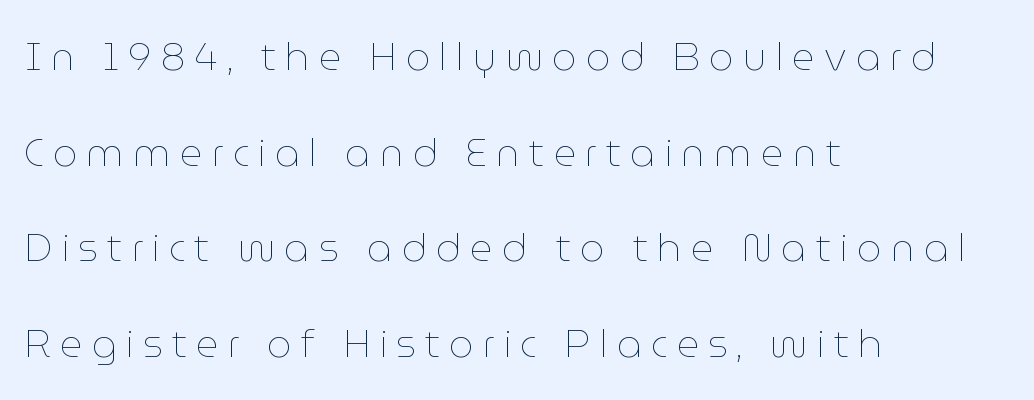
Q: Is the text bold? A: No.
Q: Is the text italic (slanted)? A: No, it is upright.
Q: Is the text underlined? A: No.
Q: How is the paragraph aligned? A: Left-aligned.
Q: Is the spacing between letters normal or unusually wide? A: Unusually wide.
Q: Is the spacing between lines tight, normal or loose? A: Loose.
Q: Width (condensed, normal, or wide)? A: Normal.
Q: Stroke contrast? A: Low.
Q: x-height? A: Medium.
Q: Monospaced? A: No.
